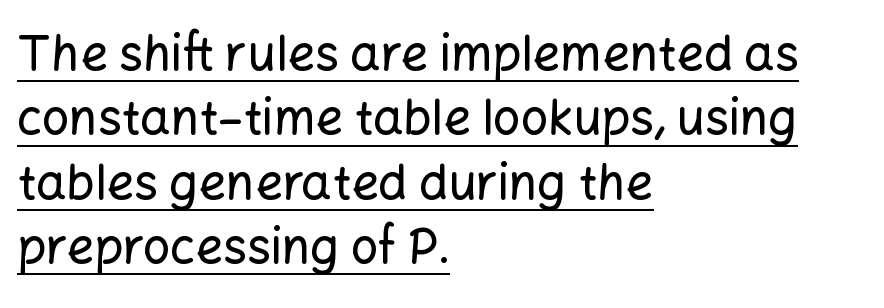
The image shows 48 px sans-serif type, upright; set left-aligned, normal line spacing (1.34x), normal letter spacing, underlined; low stroke contrast and a medium x-height.
